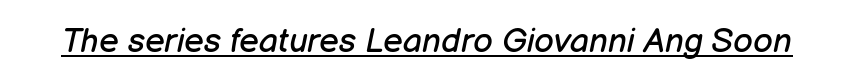
Do the characters align in a grid? No, the font is proportional. The rendered words wear a rule along their underside. This is oblique type, the kind used for emphasis or titles. Is the type heavy? It reads as light-to-regular instead.
